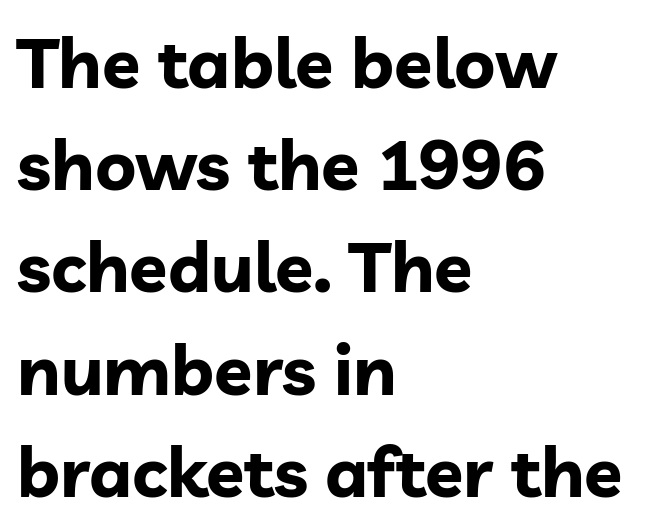
{"serif": "no", "italic": "no", "bold": "yes", "weight": "bold", "width": "normal", "stroke_contrast": "low", "x_height": "medium", "monospaced": "no", "underline": "no", "align": "left", "line_spacing": "normal", "line_spacing_ratio": 1.46, "letter_spacing": "normal", "letter_spacing_em": 0.0, "glyph_px": 70}
